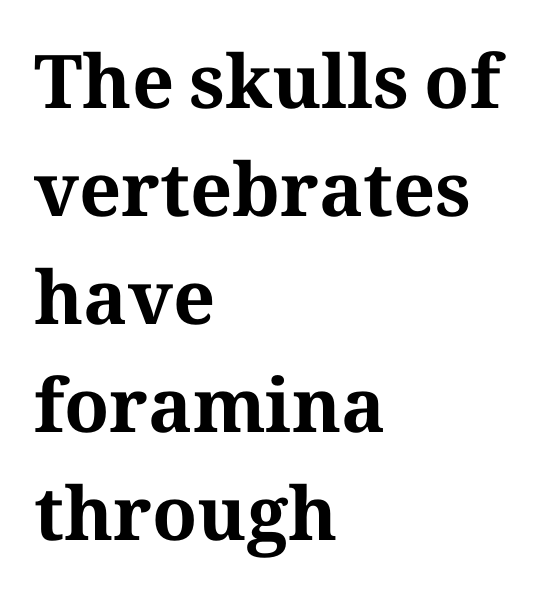
The image shows 74 px bold serif type, upright; set left-aligned, normal line spacing (1.46x), normal letter spacing, not underlined; medium stroke contrast and a medium x-height.
